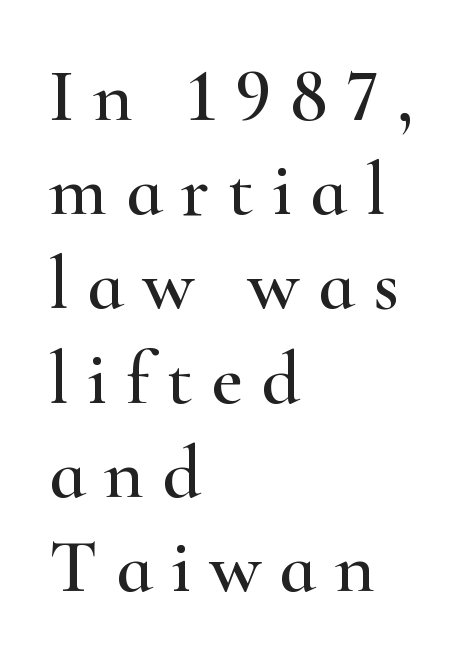
Note the varied advance widths — an 'i' is clearly narrower than an 'm'. These lines are composed in type with serifs. Lines of text with bare space underneath. Does extra space separate the letters? Yes, quite a lot of it. Ascenders rise straight up at ninety degrees. Caption: multi-line text, flush left, ragged right.
